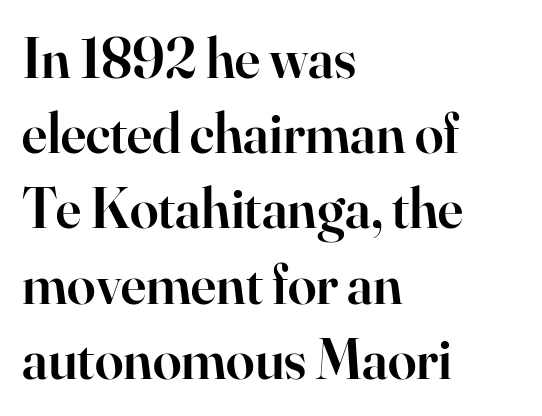
The paragraph has a hard left edge and a soft right edge. The passage shown is typed in a proportional face where columns would drift. Decoration check: the copy has no underline. Little horizontal feet cap the strokes, marking this as serif type. Caption: standard tracking, unaltered. Vertical spacing — default.
